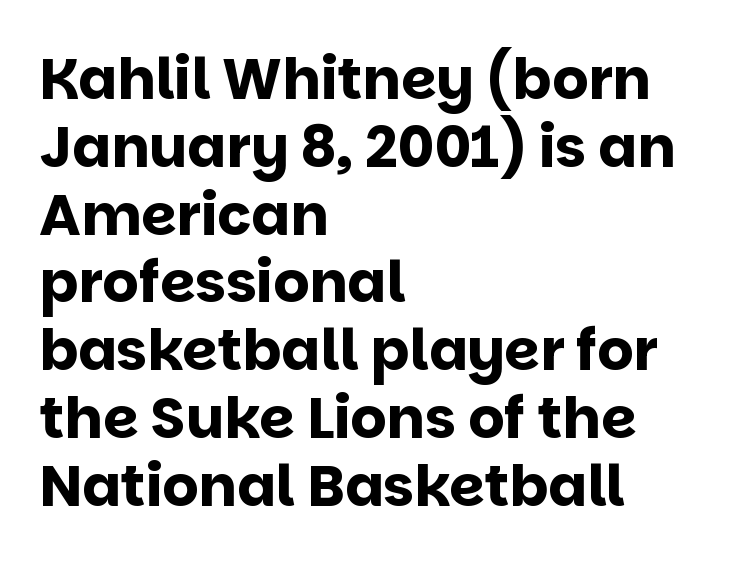
Q: Is the text bold? A: Yes.
Q: Is the text italic (slanted)? A: No, it is upright.
Q: Is the typeface a serif or a sans-serif typeface? A: Sans-serif.
Q: Is the text underlined? A: No.
Q: How is the paragraph aligned? A: Left-aligned.
Q: Is the spacing between letters normal or unusually wide? A: Normal.
Q: Width (condensed, normal, or wide)? A: Normal.
Q: Stroke contrast? A: Low.
Q: x-height? A: Large.
Q: Monospaced? A: No.
